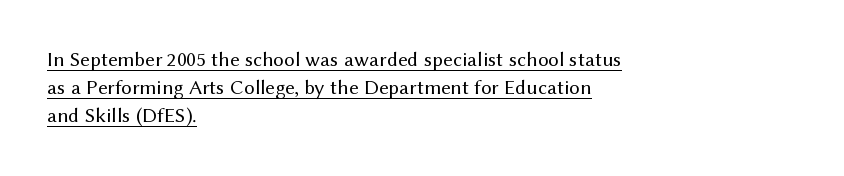
Q: Is the text bold? A: No.
Q: Is the text italic (slanted)? A: No, it is upright.
Q: Is the text underlined? A: Yes.
Q: How is the paragraph aligned? A: Left-aligned.
Q: Is the spacing between letters normal or unusually wide? A: Normal.
Q: Is the spacing between lines tight, normal or loose? A: Normal.
